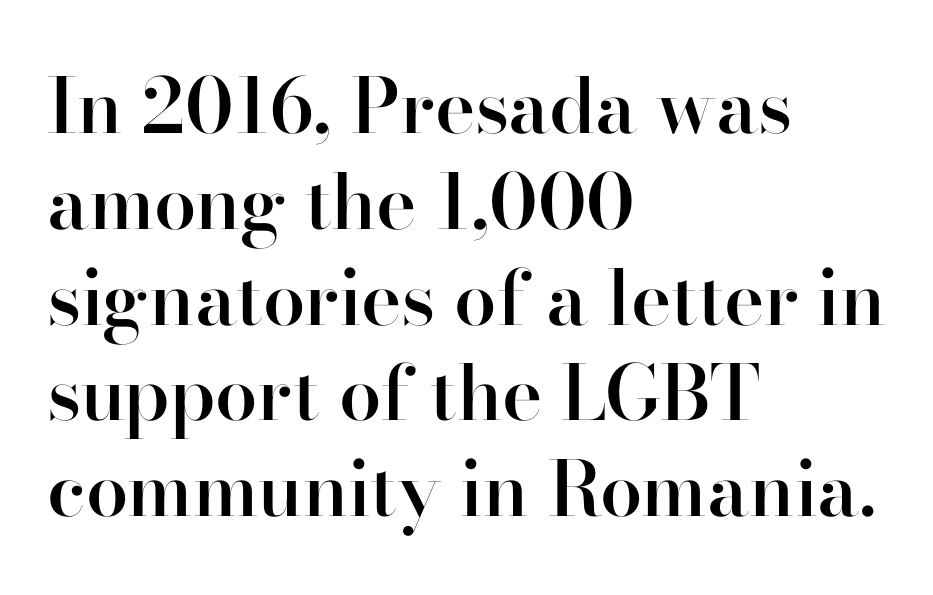
The gaps between neighbouring characters are ordinary and unremarkable. Notice how the passage keeps a crisp vertical edge on the left only. Bare-footed words on every line. Varying glyph widths throughout — classic text-font behaviour.
